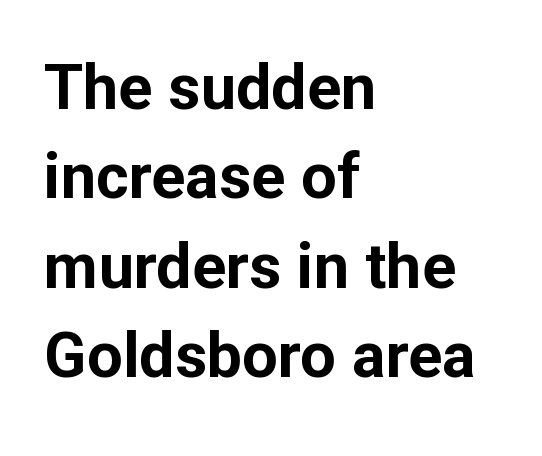
Teacher's note: observe the even left margin — that is flush-left alignment. Is there much room between lines? A standard amount, neither cramped nor airy. This sample has the flowing, uneven cadence of proportional lettering. Only glyphs here, with clear space below each row. You could call the tracking neutral — neither tight nor loose.
